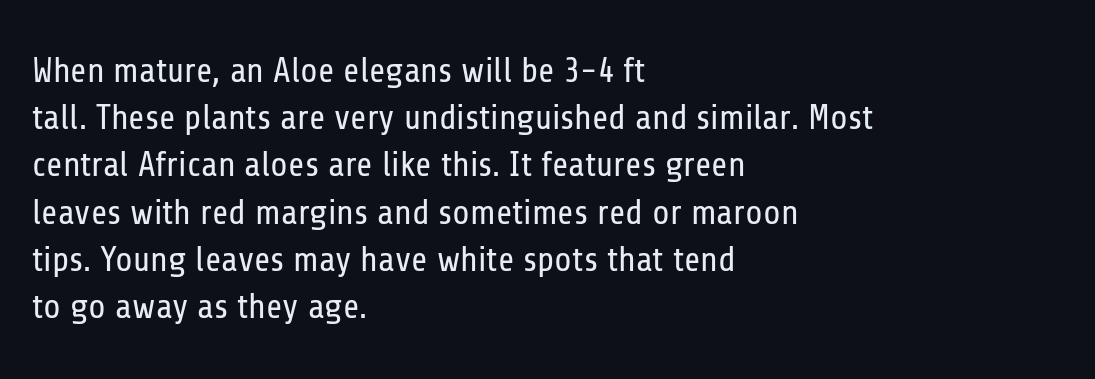
Stroke thickness stays within the range of a standard reading face or lighter. Bare-footed words on every line. A classic flush-left, rag-right setting is used for this passage. Is there any slant? The stems are plumb.
